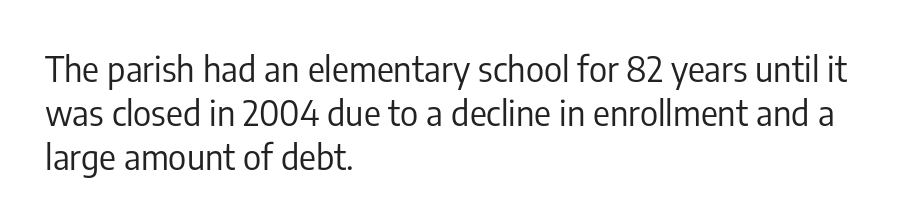
{"serif": "no", "italic": "no", "bold": "no", "weight": "regular", "width": "condensed", "stroke_contrast": "low", "x_height": "medium", "monospaced": "no", "underline": "no", "align": "left", "line_spacing": "normal", "line_spacing_ratio": 1.26, "letter_spacing": "normal", "letter_spacing_em": 0.0, "glyph_px": 35}
